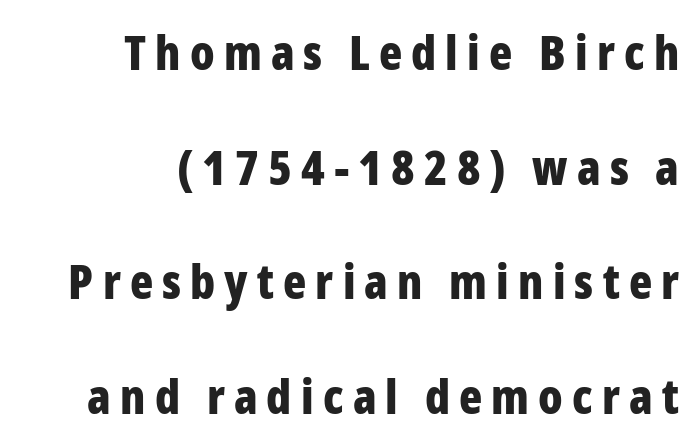
The image shows 48 px bold, condensed sans-serif type, upright; set right-aligned, loose line spacing (2.39x), not underlined; low stroke contrast and a medium x-height.
